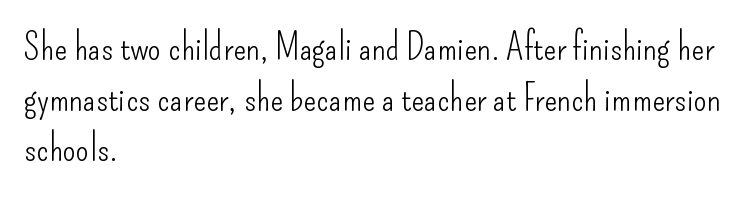
Character widths vary here, with narrow letters taking less room than wide ones. The axis of the letterforms is exactly vertical. Is there much room between lines? A standard amount, neither cramped nor airy. Check under the words: just untouched page. Serif or sans? Sans — the stroke terminals are bare. The letterforms sit at book weight or below.
